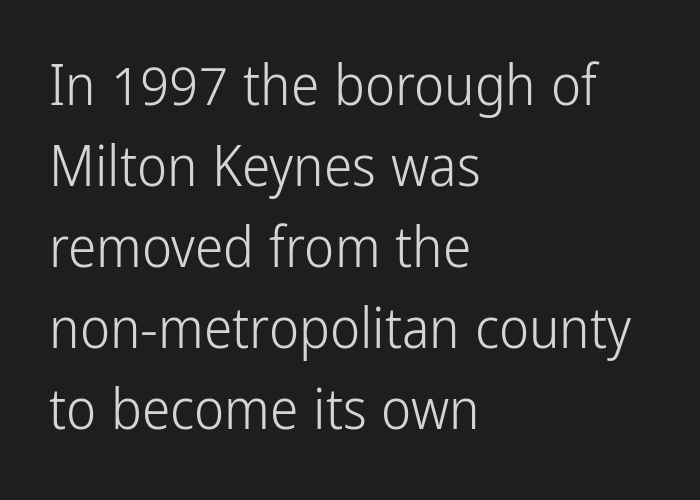
{"serif": "no", "italic": "no", "bold": "no", "weight": "light", "width": "condensed", "stroke_contrast": "low", "x_height": "medium", "monospaced": "no", "underline": "no", "align": "left", "line_spacing": "normal", "line_spacing_ratio": 1.42, "letter_spacing": "normal", "letter_spacing_em": 0.0, "glyph_px": 57}
